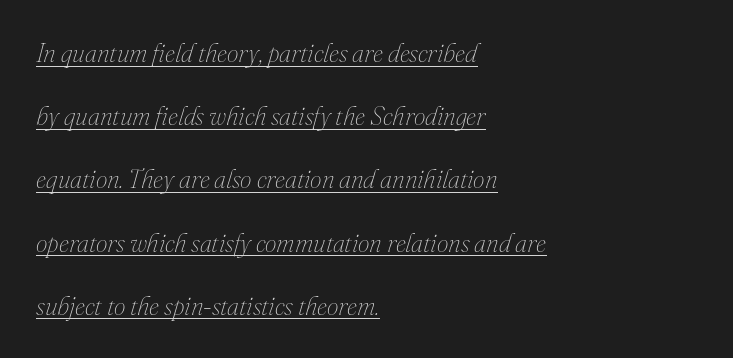
The image shows 26 px text type, italic (leaning right); set left-aligned, loose line spacing (2.43x), normal letter spacing, underlined.
